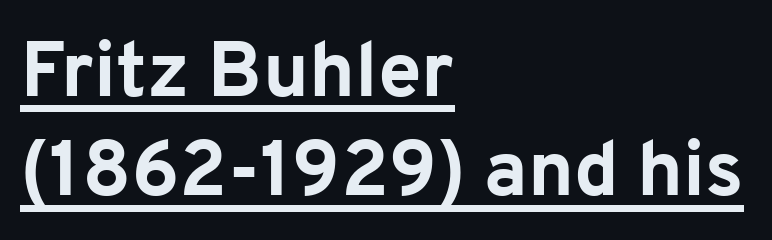
{"serif": "no", "italic": "no", "bold": "yes", "weight": "bold", "width": "normal", "stroke_contrast": "low", "x_height": "medium", "monospaced": "no", "underline": "yes", "align": "left", "line_spacing": "normal", "line_spacing_ratio": 1.27, "letter_spacing": "normal", "letter_spacing_em": 0.0, "glyph_px": 78}
